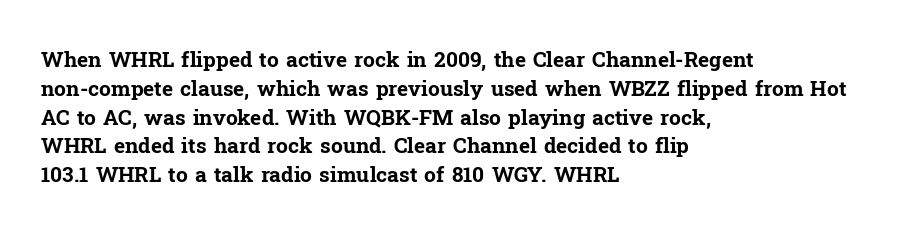
{"italic": "no", "bold": "yes", "underline": "no", "align": "left", "line_spacing": "normal", "line_spacing_ratio": 1.37, "letter_spacing": "normal", "letter_spacing_em": 0.0, "glyph_px": 21}
